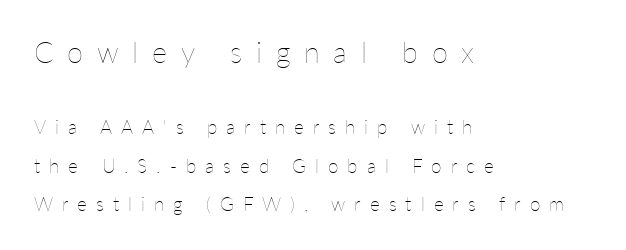
{"italic": "no", "bold": "no", "weight": "thin", "width": "normal", "stroke_contrast": "low", "x_height": "medium", "monospaced": "no", "underline": "no", "align": "left", "line_spacing": "loose", "line_spacing_ratio": 2.01, "letter_spacing": "wide", "letter_spacing_em": 0.47, "larger_block": "first", "size_ratio": 1.53, "glyph_px": 29}
